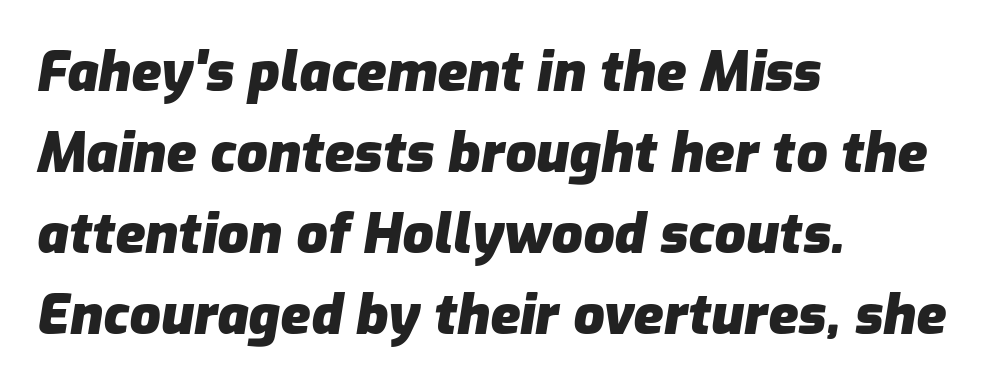
The image shows 55 px heavy type, italic (leaning right); set left-aligned, normal line spacing (1.47x), normal letter spacing, not underlined; low stroke contrast and a medium x-height.
